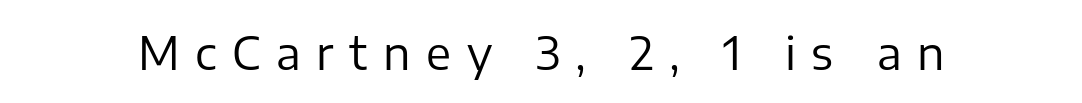
Q: Is the text bold? A: No.
Q: Is the text italic (slanted)? A: No, it is upright.
Q: Is the typeface a serif or a sans-serif typeface? A: Sans-serif.
Q: Is the text underlined? A: No.
Q: Is the spacing between letters normal or unusually wide? A: Unusually wide.
Q: Width (condensed, normal, or wide)? A: Normal.
Q: Stroke contrast? A: Low.
Q: x-height? A: Medium.
Q: Monospaced? A: No.
